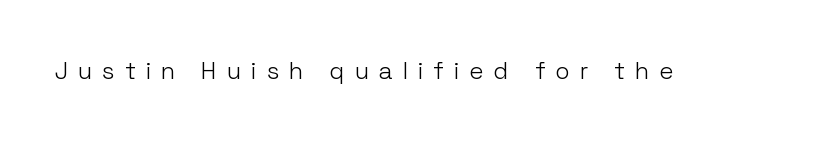
The image shows 24 px text type, upright; set unusually wide letter spacing (+0.43 em), not underlined.
